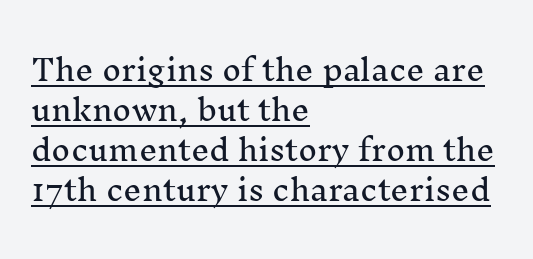
Q: Is the text italic (slanted)? A: No, it is upright.
Q: Is the typeface a serif or a sans-serif typeface? A: Serif.
Q: Is the text underlined? A: Yes.
Q: How is the paragraph aligned? A: Left-aligned.
Q: Is the spacing between letters normal or unusually wide? A: Normal.
Q: Is the spacing between lines tight, normal or loose? A: Normal.
Q: Width (condensed, normal, or wide)? A: Normal.
Q: Stroke contrast? A: Medium.
Q: x-height? A: Medium.
Q: Monospaced? A: No.
